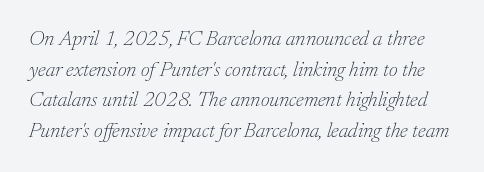
The image shows 21 px text type, italic (leaning right); set normal line spacing (1.46x), normal letter spacing, not underlined.
